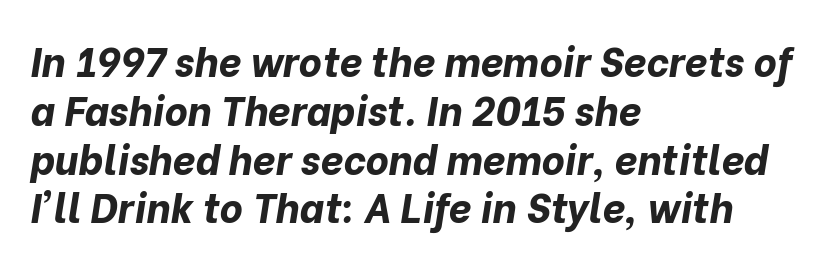
Underline: absent. No extra tracking has been applied to these lines. Is the type slanted? Yes — the strokes lean at a clear angle. A typesetter would call this proportional, since set widths differ per character. Chunky letters — that's bold for sure. The rendering anchors every line to the left-hand side.
